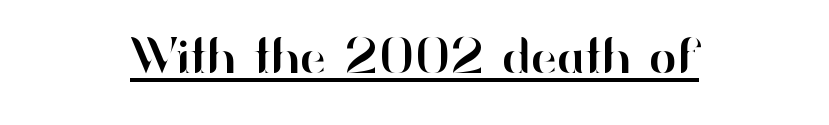
{"serif": "no", "italic": "no", "width": "normal", "stroke_contrast": "high", "x_height": "small", "monospaced": "no", "underline": "yes", "align": "center", "letter_spacing": "normal", "letter_spacing_em": 0.0, "glyph_px": 52}
